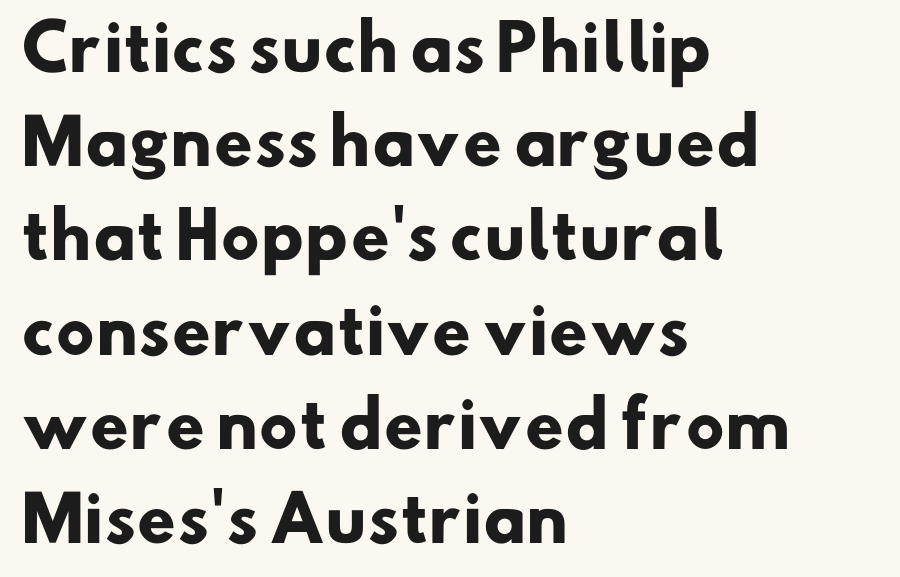
{"serif": "no", "bold": "yes", "weight": "heavy", "width": "normal", "stroke_contrast": "low", "x_height": "small", "monospaced": "no", "underline": "no", "align": "left", "line_spacing": "normal", "line_spacing_ratio": 1.52, "letter_spacing": "normal", "letter_spacing_em": 0.0, "glyph_px": 62}
